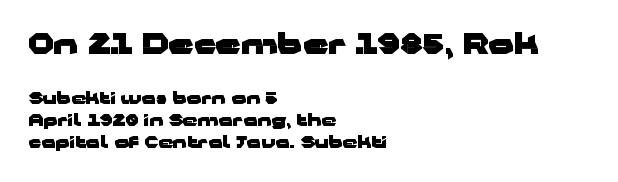
The rendering shrinks the type as you move from the upper chunk to the lower. Looks like regular typesetting: each glyph gets only the width it needs. The characters display no serif detailing; their extremities are plain. Is there any slant? The stems are plumb. One-word summary of the alignment: left. The string is rendered with underlining switched off.
